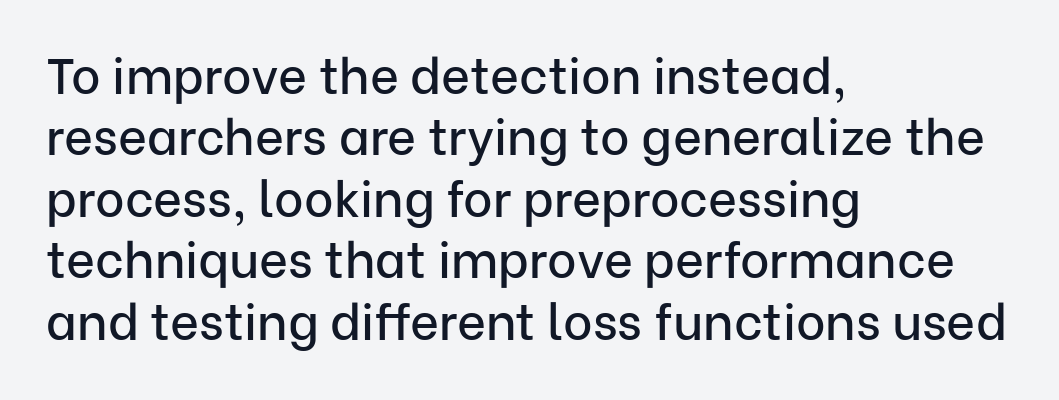
The image shows 50 px sans-serif type, upright; set left-aligned, line spacing 1.23x, normal letter spacing, not underlined; low stroke contrast and a medium x-height.
